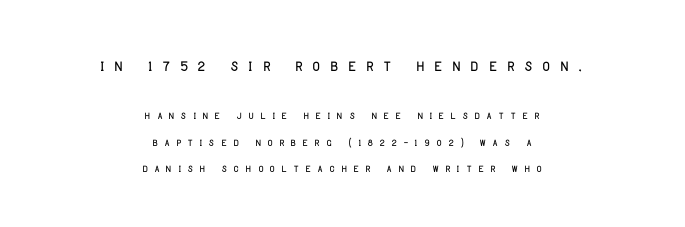
Q: Is the text italic (slanted)? A: No, it is upright.
Q: Is the text underlined? A: No.
Q: How is the paragraph aligned? A: Centered.
Q: Is the spacing between letters normal or unusually wide? A: Unusually wide.
Q: Which block of text is set in a larger size, the first (top) or the second (bottom)? A: The first (top) one.
